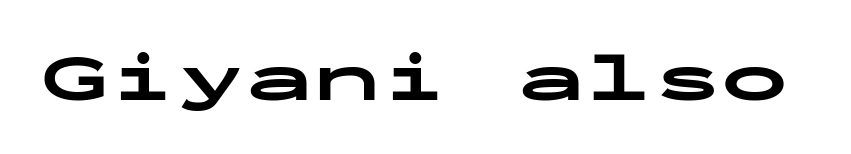
The image shows 68 px bold, wide sans-serif type, upright, monospaced; set normal letter spacing, not underlined; low stroke contrast and a medium x-height.
